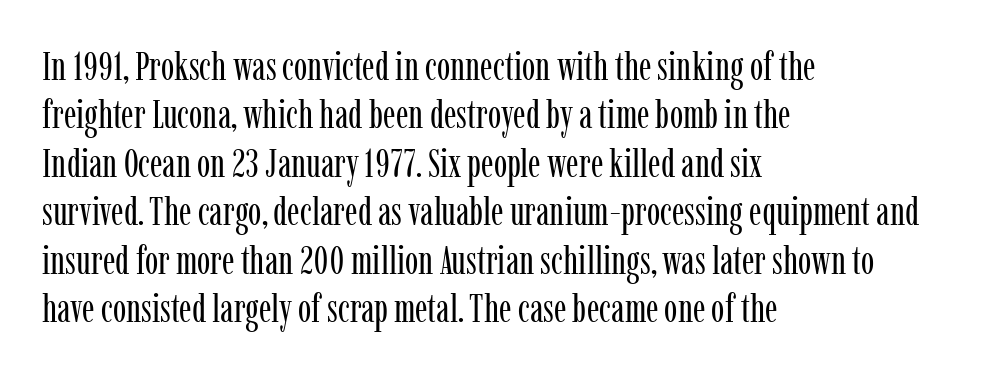
Q: Is the text bold? A: No.
Q: Is the text italic (slanted)? A: No, it is upright.
Q: Is the typeface a serif or a sans-serif typeface? A: Serif.
Q: Is the text underlined? A: No.
Q: How is the paragraph aligned? A: Left-aligned.
Q: Is the spacing between letters normal or unusually wide? A: Normal.
Q: Width (condensed, normal, or wide)? A: Condensed.
Q: Stroke contrast? A: Low.
Q: x-height? A: Medium.
Q: Monospaced? A: No.
